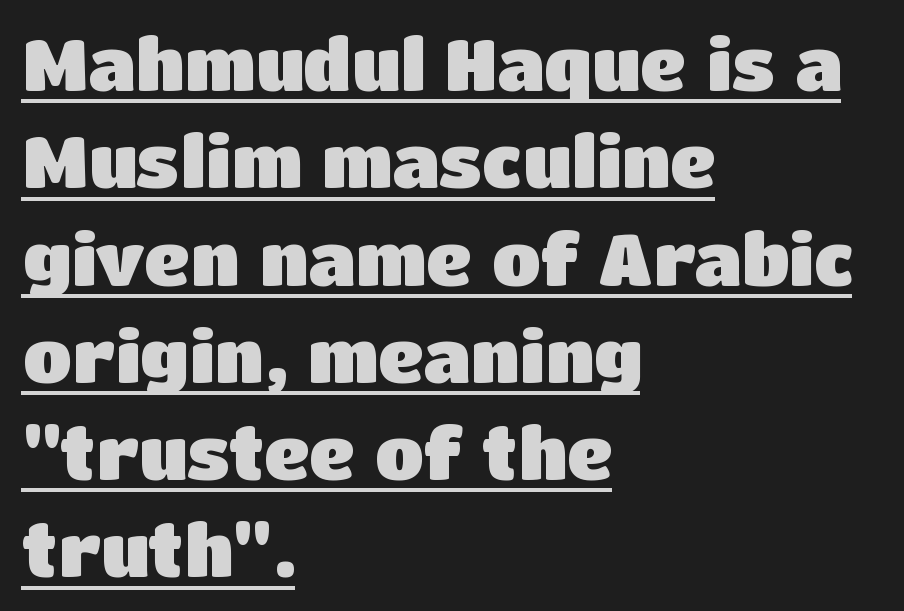
The letterforms sit shoulder to shoulder at normal distance. The passage shown is typed in a proportional face where columns would drift. The setting favours the left margin, as ordinary paragraphs usually do. Ascenders rise straight up at ninety degrees. Each letter's strokes conclude bluntly, with no projecting serifs. The font is running at its bold setting.
